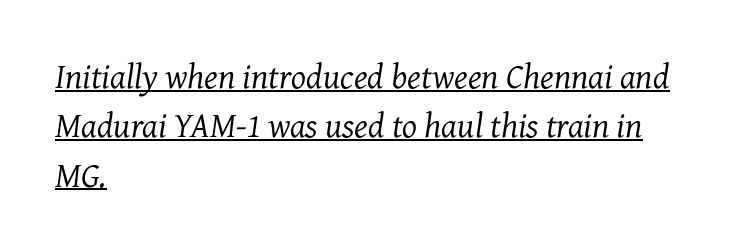
{"serif": "yes", "italic": "yes", "lean": "right", "slant_degrees": 7, "bold": "no", "weight": "regular", "width": "normal", "stroke_contrast": "medium", "x_height": "medium", "monospaced": "no", "underline": "yes", "align": "left", "line_spacing": "normal", "line_spacing_ratio": 1.41, "letter_spacing": "normal", "letter_spacing_em": 0.0, "glyph_px": 35}
